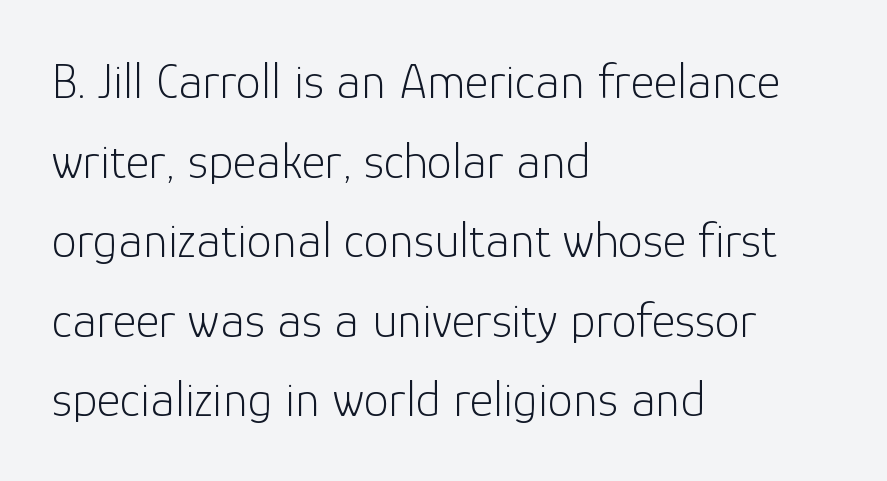
{"serif": "no", "italic": "no", "bold": "no", "weight": "light", "width": "normal", "stroke_contrast": "low", "x_height": "medium", "monospaced": "no", "underline": "no", "align": "left", "line_spacing": "normal", "line_spacing_ratio": 1.56, "letter_spacing": "normal", "letter_spacing_em": 0.0, "glyph_px": 51}
